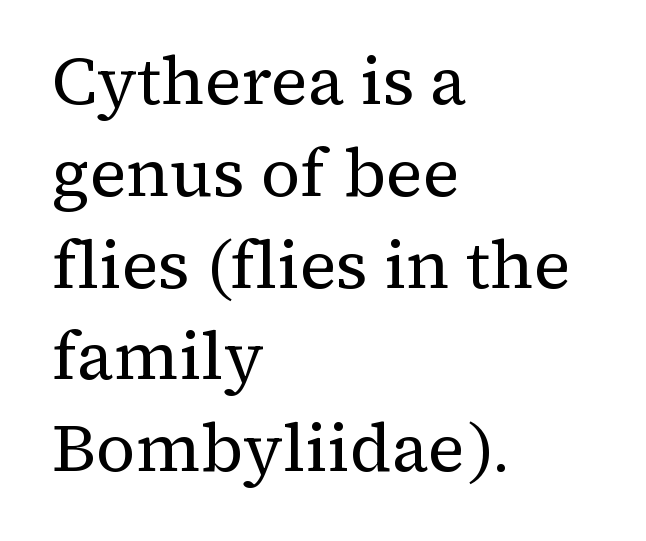
{"serif": "yes", "italic": "no", "bold": "no", "weight": "regular", "width": "normal", "stroke_contrast": "medium", "x_height": "medium", "monospaced": "no", "underline": "no", "align": "left", "line_spacing": "normal", "line_spacing_ratio": 1.35, "letter_spacing": "normal", "letter_spacing_em": 0.0, "glyph_px": 68}
